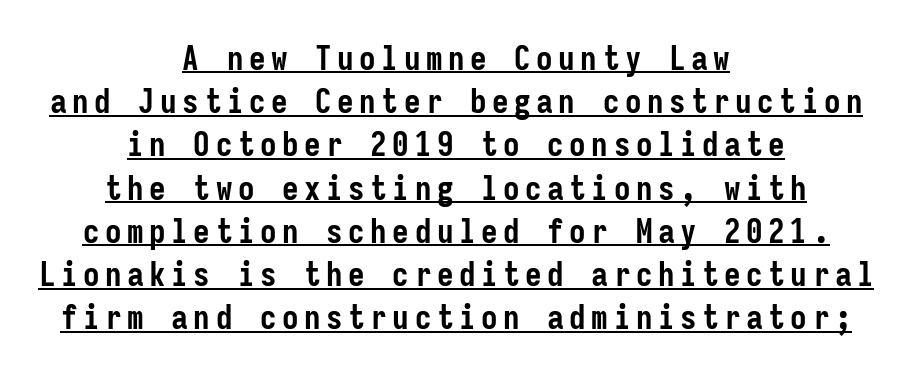
The image shows 33 px semibold, condensed sans-serif type, upright, monospaced; set centered, normal line spacing (1.31x), underlined; low stroke contrast and a medium x-height.
